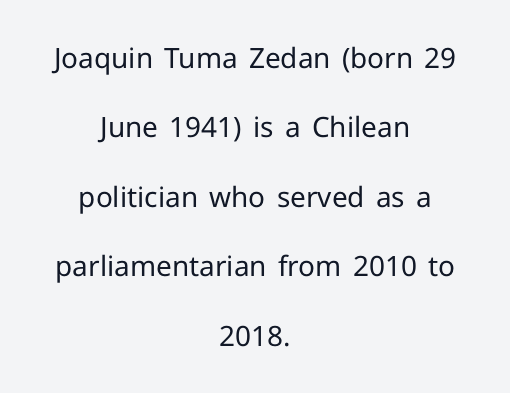
{"serif": "no", "italic": "no", "bold": "no", "weight": "regular", "width": "normal", "stroke_contrast": "low", "x_height": "medium", "monospaced": "no", "underline": "no", "align": "center", "line_spacing": "loose", "line_spacing_ratio": 2.48, "letter_spacing": "normal", "letter_spacing_em": 0.0, "glyph_px": 28}
